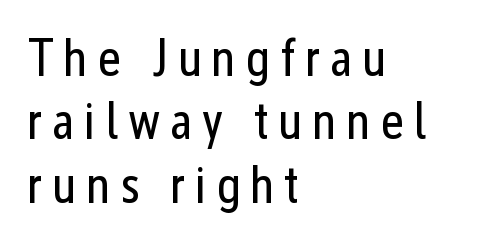
{"serif": "no", "italic": "no", "bold": "no", "weight": "regular", "width": "condensed", "stroke_contrast": "low", "x_height": "medium", "monospaced": "no", "underline": "no", "align": "left", "line_spacing_ratio": 1.22, "glyph_px": 52}
